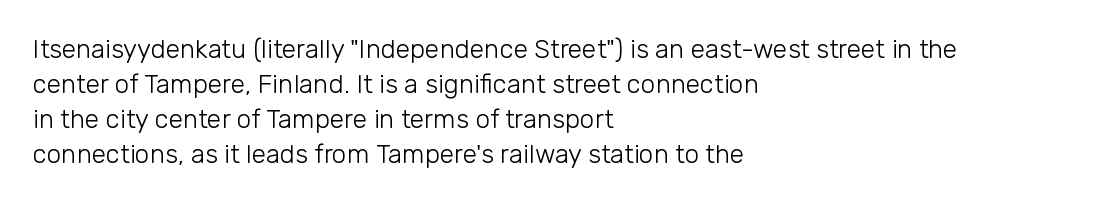
{"italic": "no", "bold": "no", "underline": "no", "align": "left", "line_spacing": "normal", "line_spacing_ratio": 1.35, "letter_spacing": "normal", "letter_spacing_em": 0.0, "glyph_px": 26}
